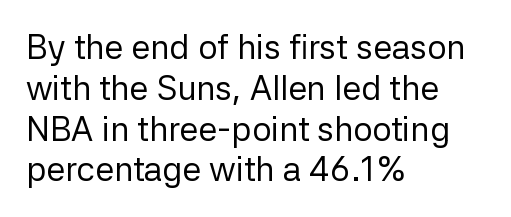
{"serif": "no", "italic": "no", "bold": "no", "weight": "regular", "width": "normal", "stroke_contrast": "low", "x_height": "medium", "monospaced": "no", "underline": "no", "align": "left", "line_spacing_ratio": 1.2, "letter_spacing": "normal", "letter_spacing_em": 0.0, "glyph_px": 34}
